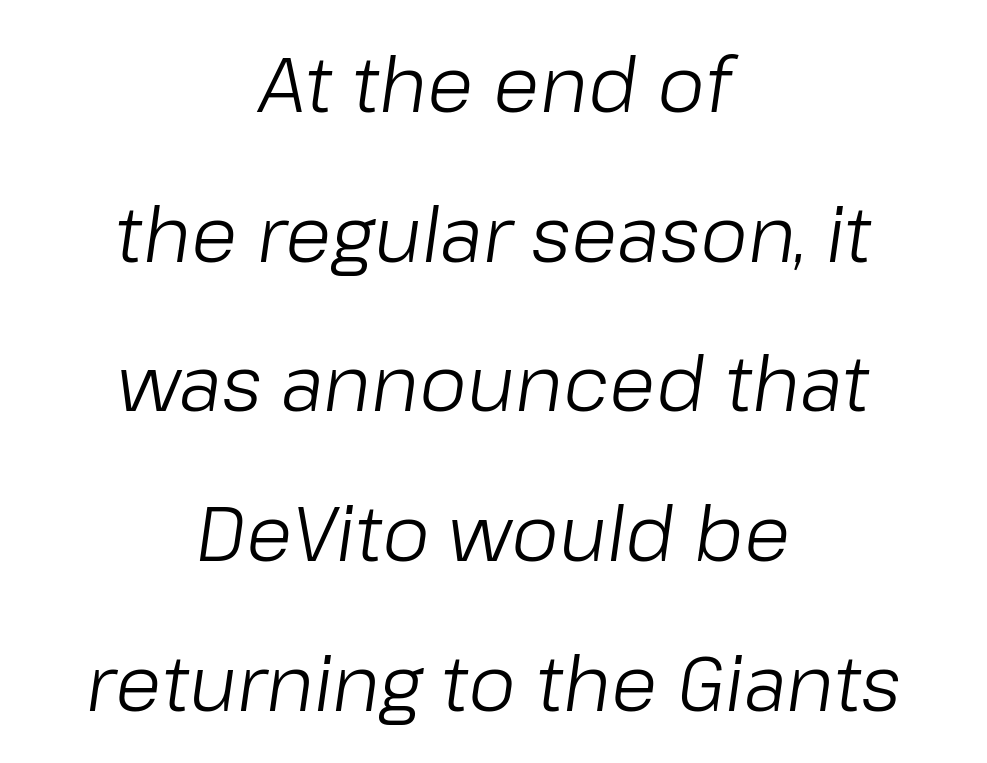
The letters advance in unequal steps, a hallmark of proportional type. The space between consecutive lines is lavish. A typesetter would mark this as italic. Plain, unruled lines of type. There is no visible air inserted between adjacent glyphs.
